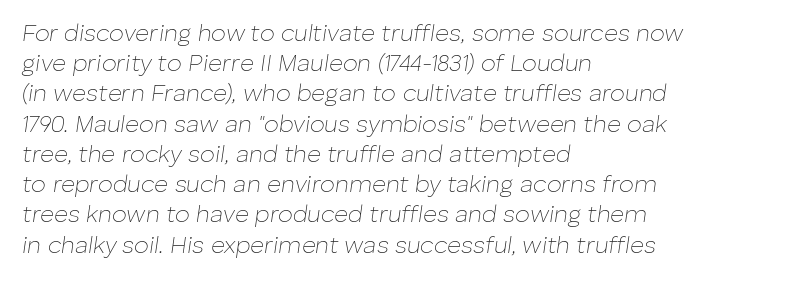
{"italic": "yes", "lean": "right", "slant_degrees": 8, "bold": "no", "underline": "no", "align": "left", "line_spacing": "normal", "line_spacing_ratio": 1.26, "letter_spacing": "normal", "letter_spacing_em": 0.0, "glyph_px": 24}
